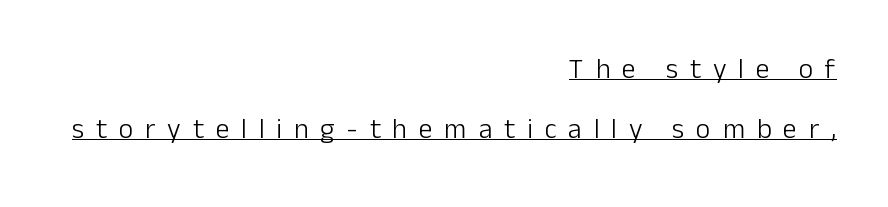
Q: Is the text bold? A: No.
Q: Is the text italic (slanted)? A: No, it is upright.
Q: Is the typeface a serif or a sans-serif typeface? A: Sans-serif.
Q: Is the text underlined? A: Yes.
Q: How is the paragraph aligned? A: Right-aligned.
Q: Is the spacing between letters normal or unusually wide? A: Unusually wide.
Q: Is the spacing between lines tight, normal or loose? A: Loose.
Q: Width (condensed, normal, or wide)? A: Normal.
Q: Stroke contrast? A: Low.
Q: x-height? A: Medium.
Q: Monospaced? A: No.
